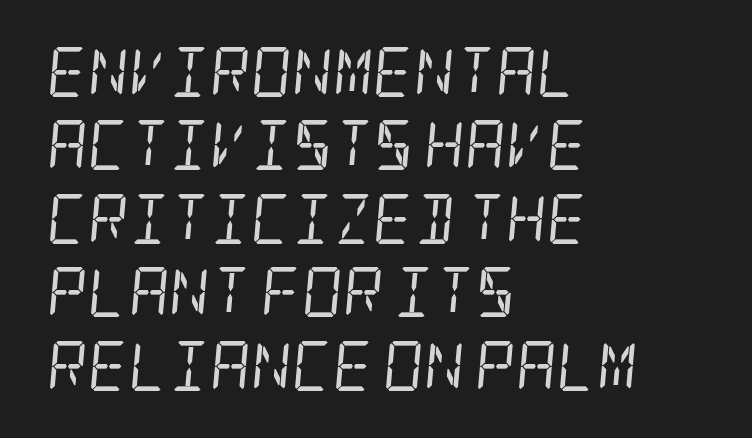
The image shows 50 px regular-weight, condensed serif type, italic (leaning right); set left-aligned, normal line spacing (1.47x), normal letter spacing, not underlined; low stroke contrast and a large x-height.
